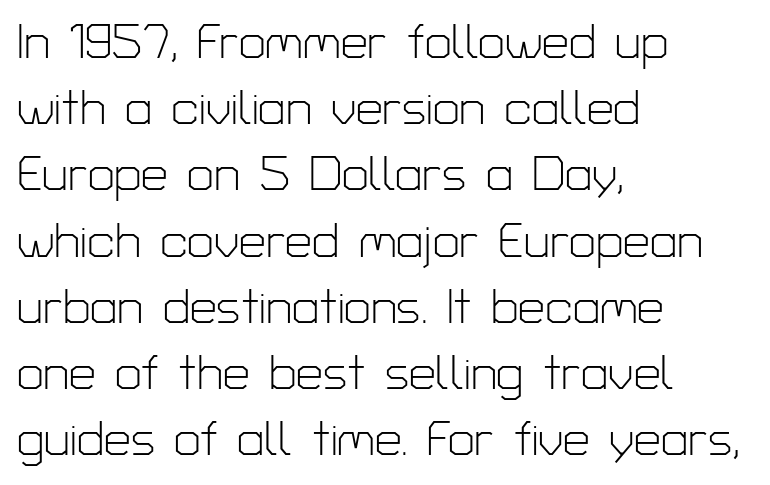
{"serif": "no", "italic": "no", "bold": "no", "weight": "light", "width": "normal", "stroke_contrast": "low", "x_height": "medium", "monospaced": "no", "underline": "no", "align": "left", "line_spacing": "normal", "line_spacing_ratio": 1.38, "letter_spacing": "normal", "letter_spacing_em": 0.0, "glyph_px": 48}
